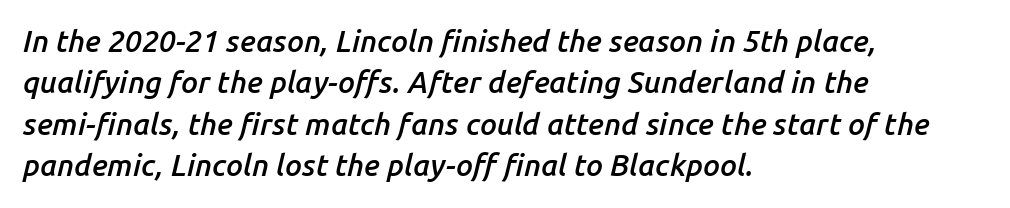
Glance below the letters and you will spot only blank space. Note the varied advance widths — an 'i' is clearly narrower than an 'm'. Students, note that the glyphs here touch the page at normal intervals. Yep, that's italic — everything's leaning. Stems and bowls a touch heavier than normal — semibold.
